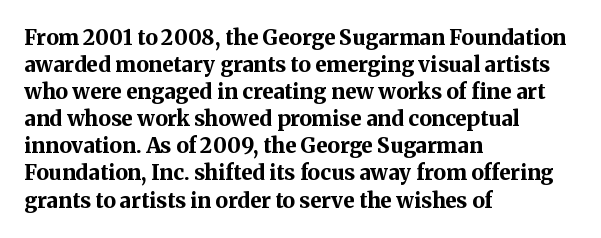
Q: Is the text bold? A: Yes.
Q: Is the text italic (slanted)? A: No, it is upright.
Q: Is the text underlined? A: No.
Q: How is the paragraph aligned? A: Left-aligned.
Q: Is the spacing between letters normal or unusually wide? A: Normal.
Q: Is the spacing between lines tight, normal or loose? A: Normal.
